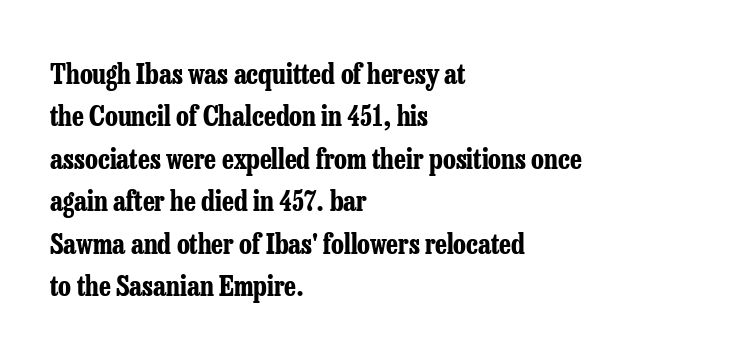
Q: Is the text bold? A: Yes.
Q: Is the text italic (slanted)? A: No, it is upright.
Q: Is the text underlined? A: No.
Q: How is the paragraph aligned? A: Left-aligned.
Q: Is the spacing between letters normal or unusually wide? A: Normal.
Q: Is the spacing between lines tight, normal or loose? A: Normal.
